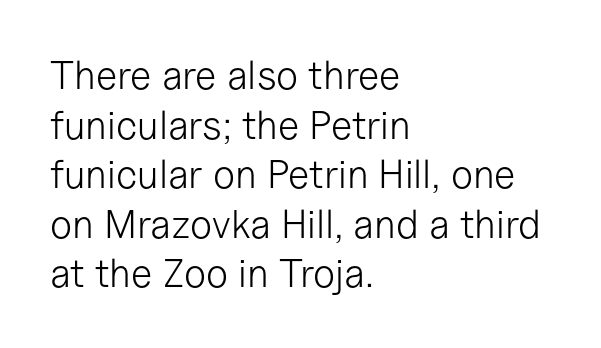
{"serif": "no", "italic": "no", "bold": "no", "weight": "light", "width": "normal", "stroke_contrast": "low", "x_height": "medium", "monospaced": "no", "underline": "no", "align": "left", "line_spacing_ratio": 1.24, "letter_spacing": "normal", "letter_spacing_em": 0.0, "glyph_px": 40}
